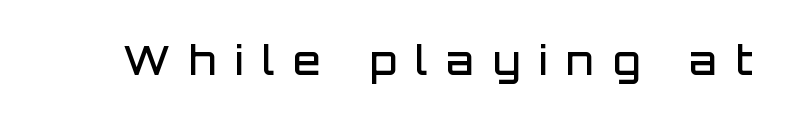
Q: Is the text bold? A: Semi-bold.
Q: Is the text italic (slanted)? A: No, it is upright.
Q: Is the typeface a serif or a sans-serif typeface? A: Sans-serif.
Q: Is the text underlined? A: No.
Q: Is the spacing between letters normal or unusually wide? A: Unusually wide.
Q: Width (condensed, normal, or wide)? A: Normal.
Q: Stroke contrast? A: Low.
Q: x-height? A: Large.
Q: Monospaced? A: No.
